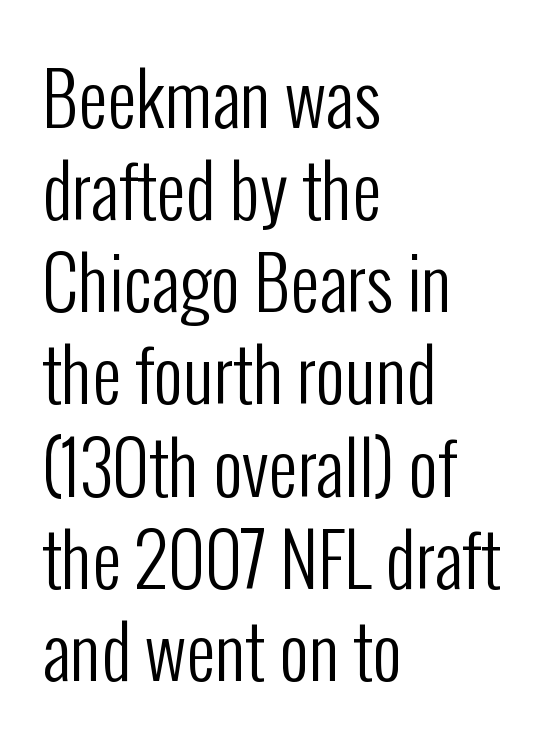
The lettering stays uniformly vertical, giving the passage a roman look. Unmarked baselines from the first word to the last. Are there feet on the stems? There aren't — it's a sans. The paragraph shown leans on its left margin. Ink coverage per letter is moderate at most.
